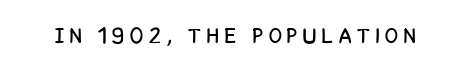
{"italic": "no", "underline": "no", "letter_spacing": "wide", "letter_spacing_em": 0.29, "glyph_px": 21}
